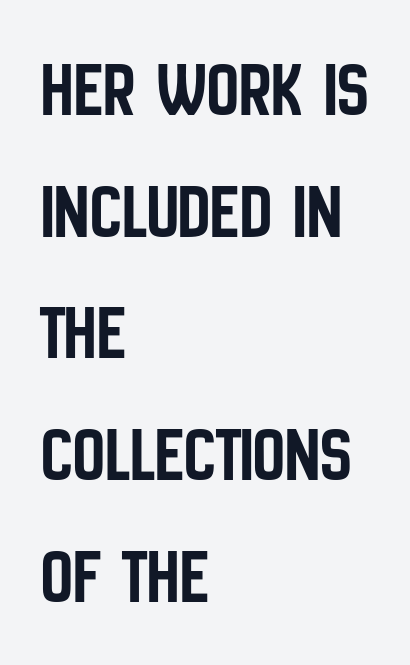
{"serif": "no", "italic": "no", "width": "condensed", "stroke_contrast": "low", "x_height": "large", "monospaced": "no", "underline": "no", "align": "left", "line_spacing": "normal", "line_spacing_ratio": 1.54, "letter_spacing": "normal", "letter_spacing_em": 0.0, "glyph_px": 79}
